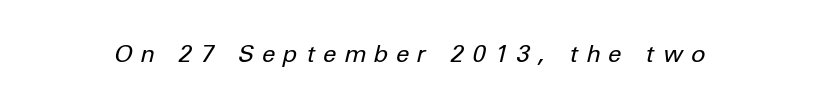
Q: Is the text bold? A: No.
Q: Is the text italic (slanted)? A: Yes, it leans right by about 12 degrees.
Q: Is the text underlined? A: No.
Q: Is the spacing between letters normal or unusually wide? A: Unusually wide.
